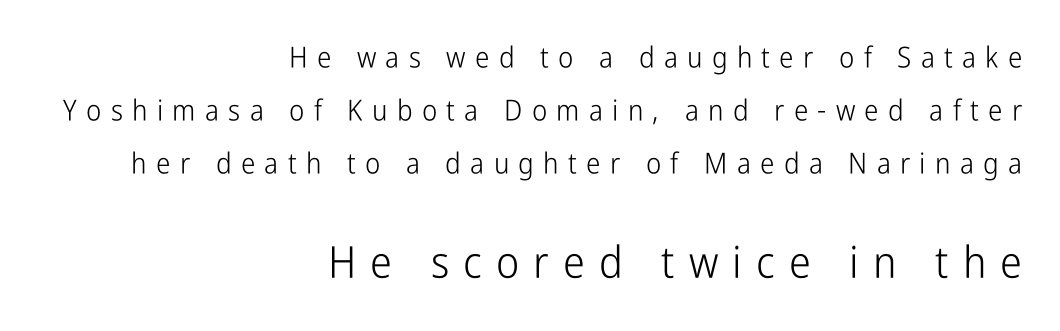
{"serif": "no", "italic": "no", "bold": "no", "weight": "light", "width": "condensed", "stroke_contrast": "low", "x_height": "medium", "monospaced": "no", "underline": "no", "align": "right", "line_spacing_ratio": 1.82, "letter_spacing": "wide", "letter_spacing_em": 0.32, "larger_block": "second", "size_ratio": 1.52, "glyph_px": 44}
